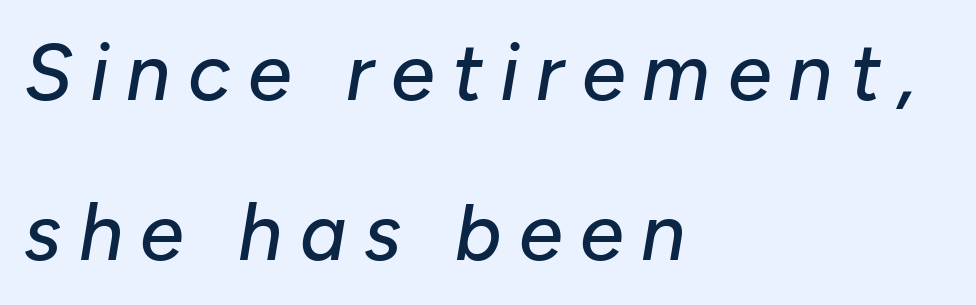
{"italic": "yes", "lean": "right", "slant_degrees": 10, "width": "normal", "stroke_contrast": "low", "x_height": "medium", "monospaced": "no", "underline": "no", "align": "left", "line_spacing": "loose", "line_spacing_ratio": 2.03, "letter_spacing": "wide", "letter_spacing_em": 0.22, "glyph_px": 79}
